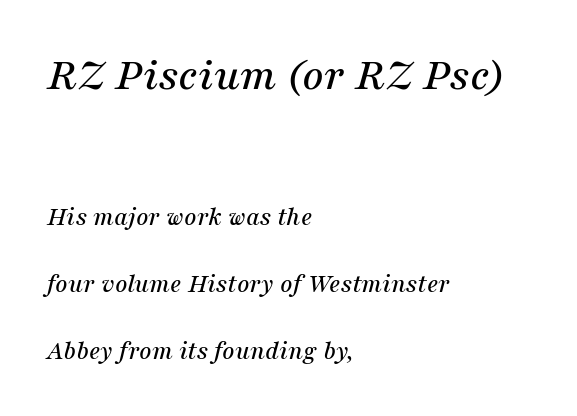
Q: Is the text italic (slanted)? A: Yes, it leans right by about 16 degrees.
Q: Is the typeface a serif or a sans-serif typeface? A: Serif.
Q: Is the text underlined? A: No.
Q: How is the paragraph aligned? A: Left-aligned.
Q: Is the spacing between letters normal or unusually wide? A: Normal.
Q: Is the spacing between lines tight, normal or loose? A: Loose.
Q: Which block of text is set in a larger size, the first (top) or the second (bottom)? A: The first (top) one.
Q: Width (condensed, normal, or wide)? A: Normal.
Q: Stroke contrast? A: Medium.
Q: x-height? A: Medium.
Q: Monospaced? A: No.
